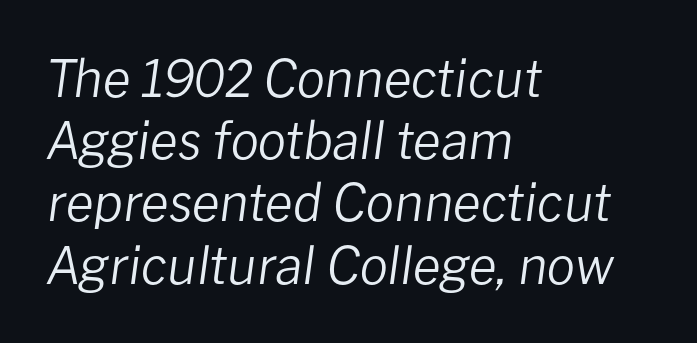
Tracking value appears to be zero — textbook default spacing. Proportional: the letters do not fall into vertical columns. Leftover space on each line is placed entirely after the last word. Any mark beneath the type? The region is blank.
